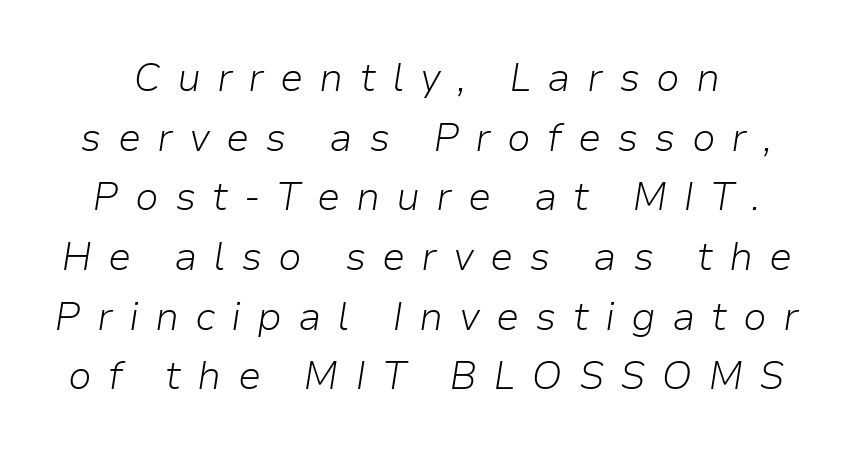
A bare baseline throughout the passage. Nothing heavy about these letters — not bold at all. Compared with typical paragraphs, the rows here are spaced about the same. These lines were composed using italics. The tracking reads as deliberately expanded to a designer's eye.
